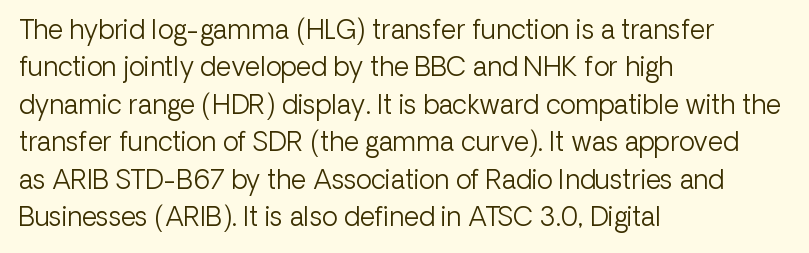
Q: Is the text bold? A: No.
Q: Is the text italic (slanted)? A: No, it is upright.
Q: Is the text underlined? A: No.
Q: How is the paragraph aligned? A: Left-aligned.
Q: Is the spacing between letters normal or unusually wide? A: Normal.
Q: Is the spacing between lines tight, normal or loose? A: Normal.
